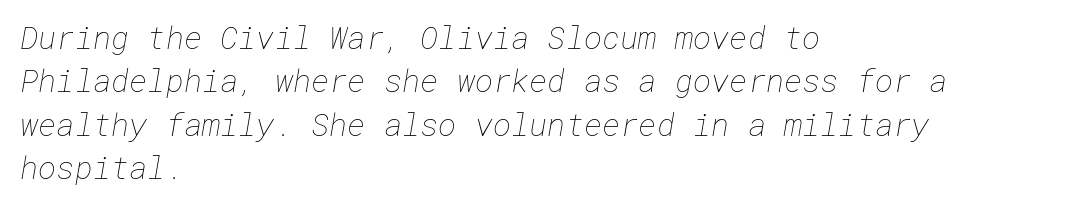
In terms of letterspacing, this is plain default setting. Underlining? Definitely not there. One-word summary of the alignment: left. Quick note: interline space is typical.
